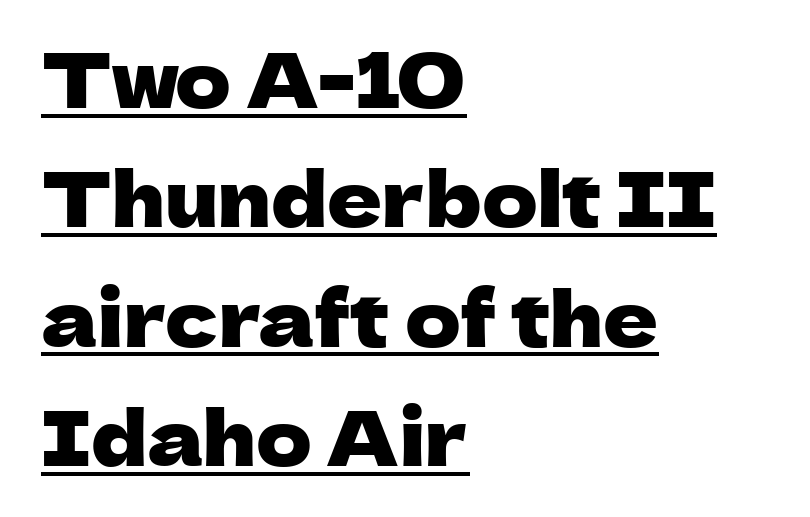
Q: Is the text italic (slanted)? A: No, it is upright.
Q: Is the typeface a serif or a sans-serif typeface? A: Sans-serif.
Q: Is the text underlined? A: Yes.
Q: How is the paragraph aligned? A: Left-aligned.
Q: Is the spacing between letters normal or unusually wide? A: Normal.
Q: Is the spacing between lines tight, normal or loose? A: Normal.
Q: Width (condensed, normal, or wide)? A: Normal.
Q: Stroke contrast? A: Low.
Q: x-height? A: Medium.
Q: Monospaced? A: No.
